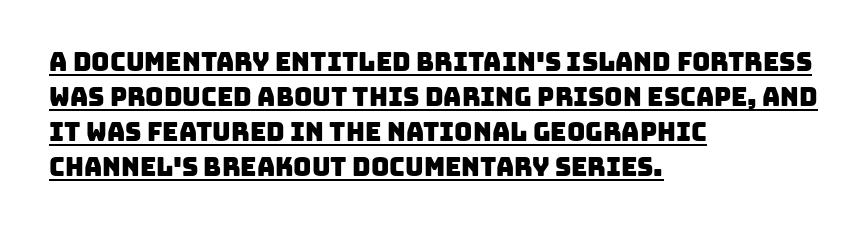
{"underline": "yes", "align": "left", "line_spacing": "normal", "line_spacing_ratio": 1.4, "letter_spacing": "normal", "letter_spacing_em": 0.0, "glyph_px": 25}
